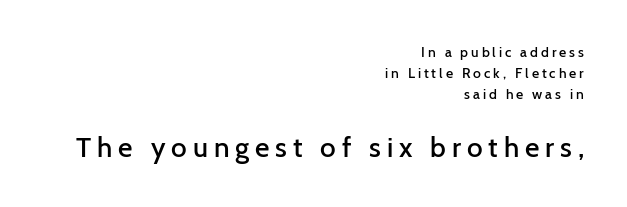
Reading down the column, the eye jumps a familiar distance to each next line. Horizontal alignment here is rightward, an uncommon choice for prose. The strokes are fattened partway — semibold, not bold. The letters stand straight up with perfectly vertical stems. The later block is typeset at a bigger size than the earlier block.
